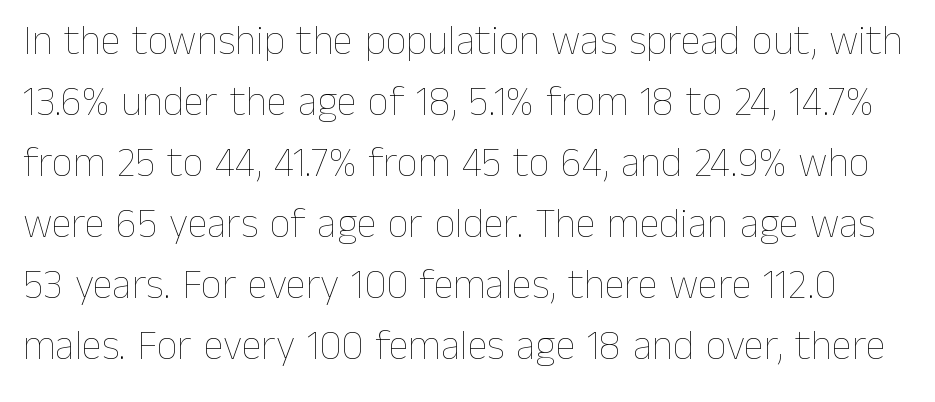
Compared with a typical body face, this is equally light or lighter still. Is this a fixed-width face? No — the glyphs have proportional, varying widths. The space directly below the letters is spotless. Look at the tracking — it's just the regular setting, nothing added. Honestly, the row spacing looks completely unremarkable.
